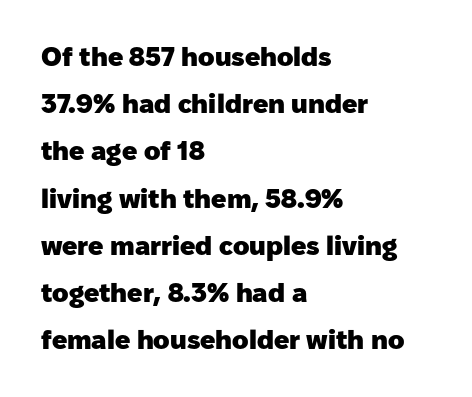
The letters stand straight up with perfectly vertical stems. Casual observation: everything's shoved over to the left. In terms of weight, the rendering is a true, heavy bold. Descenders hang freely into open space.
